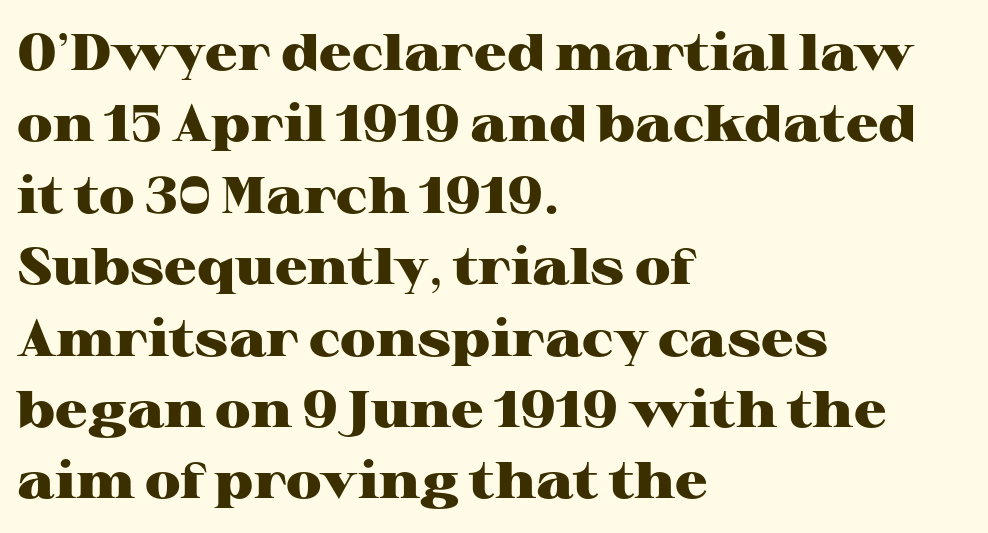
{"serif": "yes", "italic": "no", "bold": "yes", "weight": "heavy", "width": "wide", "stroke_contrast": "high", "x_height": "medium", "monospaced": "no", "underline": "no", "align": "left", "line_spacing": "normal", "line_spacing_ratio": 1.4, "letter_spacing": "normal", "letter_spacing_em": 0.0, "glyph_px": 51}
